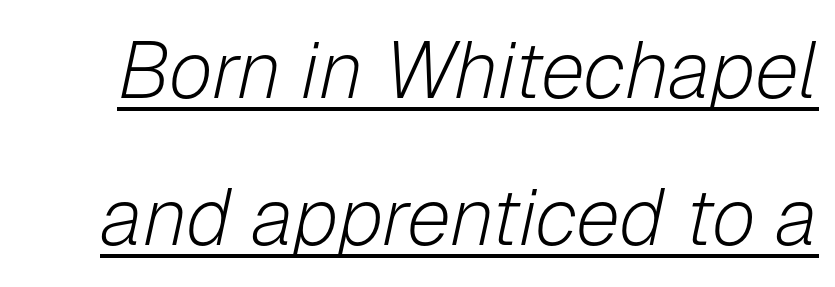
{"italic": "yes", "lean": "right", "slant_degrees": 12, "bold": "no", "weight": "light", "width": "normal", "stroke_contrast": "low", "x_height": "medium", "monospaced": "no", "underline": "yes", "line_spacing_ratio": 1.84, "letter_spacing": "normal", "letter_spacing_em": 0.0, "glyph_px": 80}
